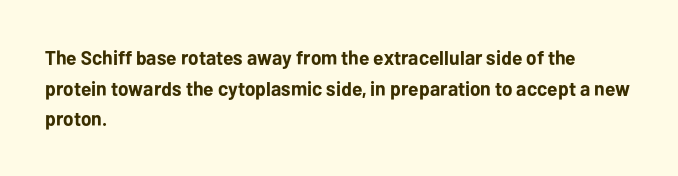
{"italic": "no", "bold": "yes", "underline": "no", "align": "left", "line_spacing": "normal", "line_spacing_ratio": 1.53, "letter_spacing": "normal", "letter_spacing_em": 0.0, "glyph_px": 20}
